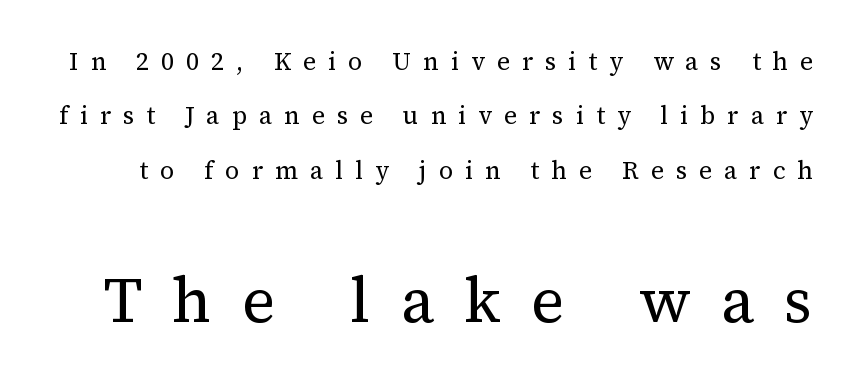
{"serif": "yes", "italic": "no", "bold": "no", "weight": "regular", "width": "normal", "stroke_contrast": "medium", "x_height": "medium", "monospaced": "no", "underline": "no", "line_spacing": "loose", "line_spacing_ratio": 2.18, "letter_spacing": "wide", "letter_spacing_em": 0.48, "larger_block": "second", "size_ratio": 2.52, "glyph_px": 63}
